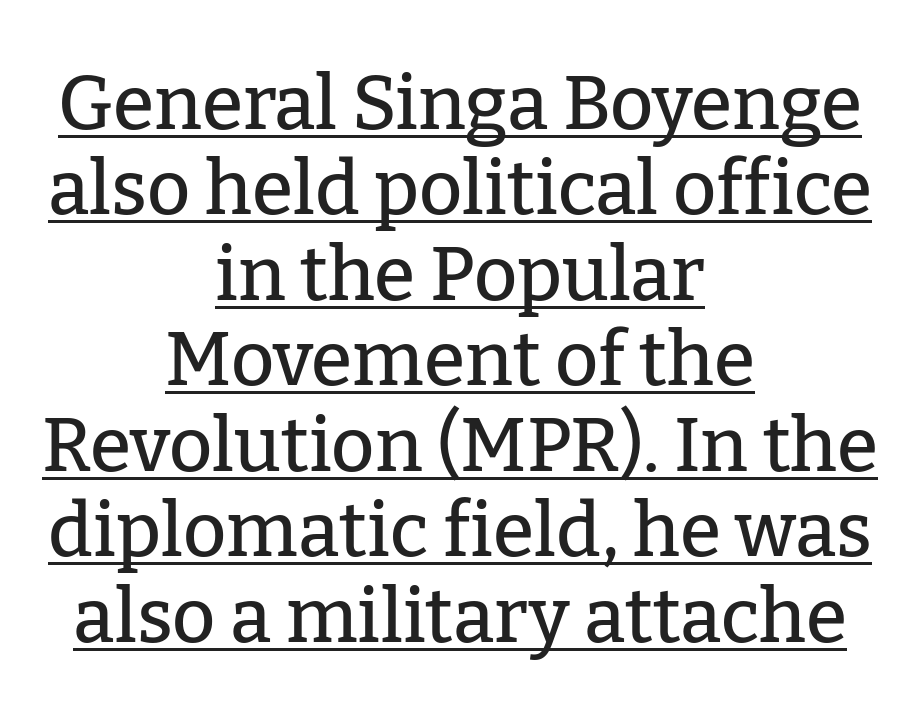
The image shows 75 px serif type, upright; set centered, tight line spacing (1.14x), normal letter spacing, underlined; low stroke contrast and a medium x-height.
